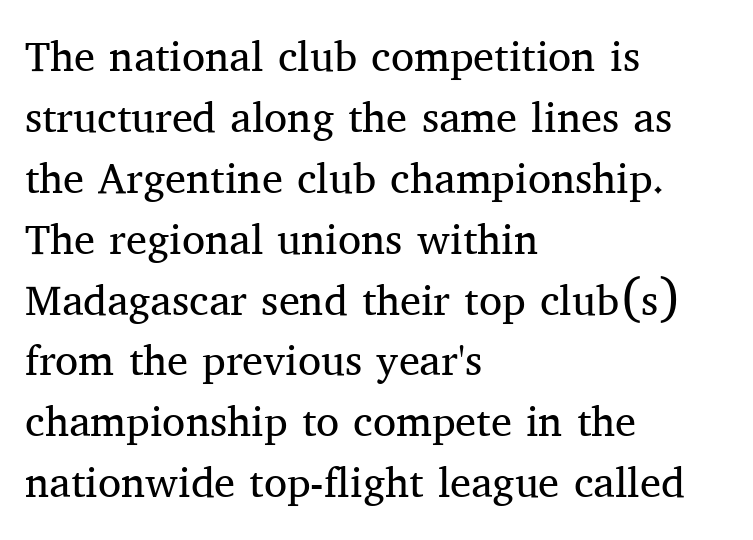
Q: Is the text bold? A: No.
Q: Is the text italic (slanted)? A: No, it is upright.
Q: Is the typeface a serif or a sans-serif typeface? A: Serif.
Q: Is the text underlined? A: No.
Q: How is the paragraph aligned? A: Left-aligned.
Q: Is the spacing between letters normal or unusually wide? A: Normal.
Q: Is the spacing between lines tight, normal or loose? A: Normal.
Q: Width (condensed, normal, or wide)? A: Normal.
Q: Stroke contrast? A: Medium.
Q: x-height? A: Medium.
Q: Monospaced? A: No.
